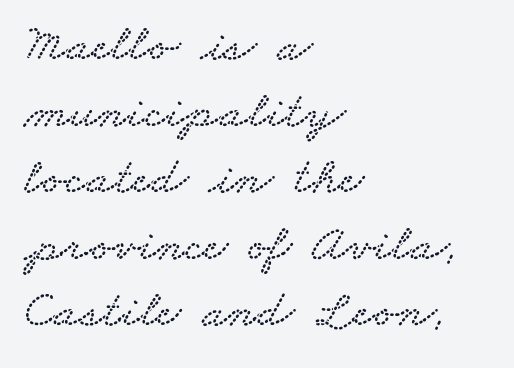
Q: Is the typeface a serif or a sans-serif typeface? A: Serif.
Q: Is the text underlined? A: No.
Q: How is the paragraph aligned? A: Left-aligned.
Q: Is the spacing between letters normal or unusually wide? A: Normal.
Q: Is the spacing between lines tight, normal or loose? A: Normal.
Q: Width (condensed, normal, or wide)? A: Wide.
Q: Stroke contrast? A: Low.
Q: x-height? A: Small.
Q: Monospaced? A: No.
